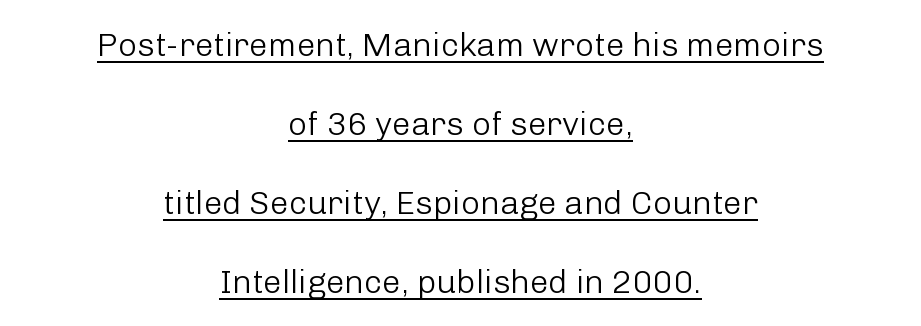
Q: Is the text bold? A: No.
Q: Is the text italic (slanted)? A: No, it is upright.
Q: Is the typeface a serif or a sans-serif typeface? A: Sans-serif.
Q: Is the text underlined? A: Yes.
Q: How is the paragraph aligned? A: Centered.
Q: Is the spacing between letters normal or unusually wide? A: Normal.
Q: Is the spacing between lines tight, normal or loose? A: Loose.
Q: Width (condensed, normal, or wide)? A: Normal.
Q: Stroke contrast? A: Low.
Q: x-height? A: Medium.
Q: Monospaced? A: No.
